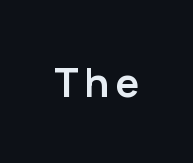
Designer's note — italics off, roman on. Clear beneath every line of the passage. Weight check: bold — yes, fully. The type family on display is of the sans-serif kind. Do the characters align in a grid? No, the font is proportional.
